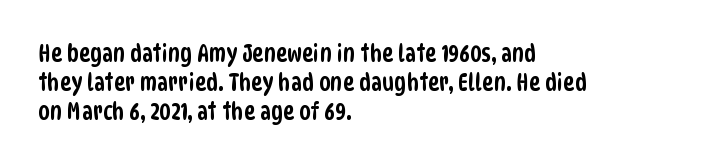
The image shows 24 px text type; set left-aligned, line spacing 1.21x, normal letter spacing, not underlined.
